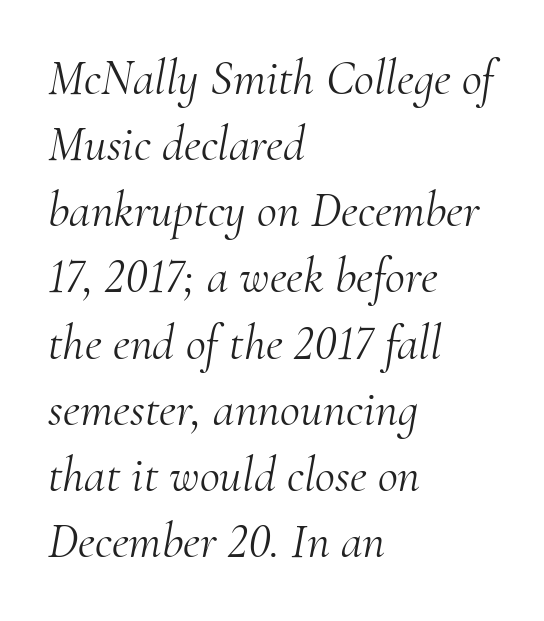
The image shows 49 px light serif type, italic (leaning right); set left-aligned, normal line spacing (1.35x), normal letter spacing, not underlined; medium stroke contrast and a small x-height.
